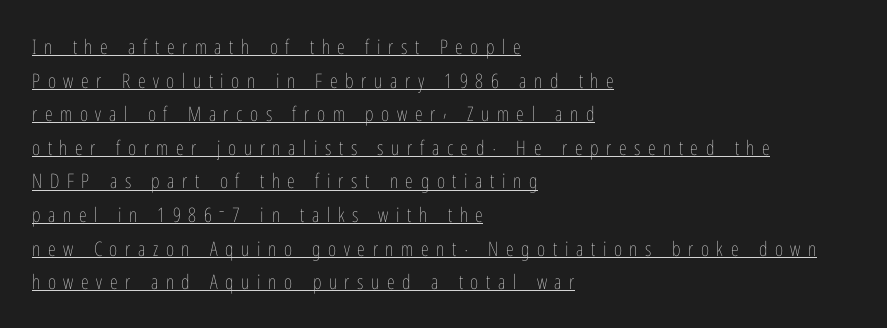
{"italic": "no", "bold": "no", "underline": "yes", "align": "left", "line_spacing": "normal", "line_spacing_ratio": 1.68, "letter_spacing": "wide", "letter_spacing_em": 0.38, "glyph_px": 20}
